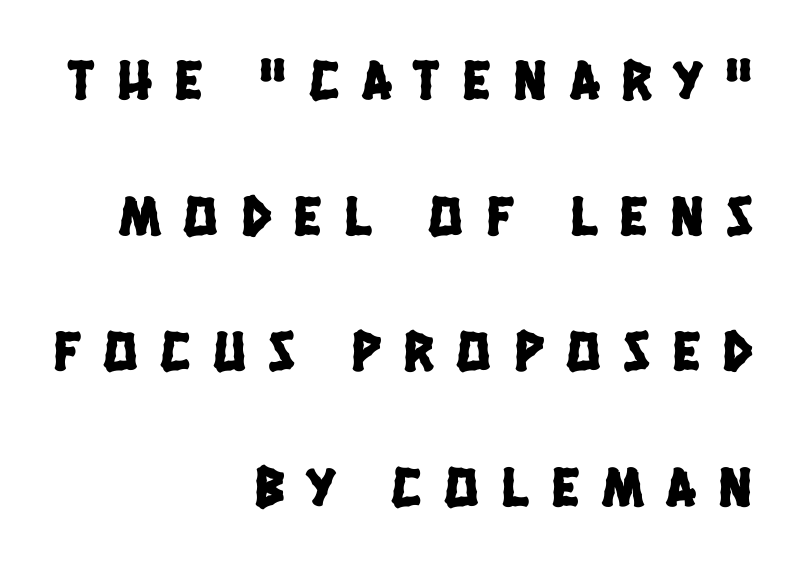
Q: Is the typeface a serif or a sans-serif typeface? A: Sans-serif.
Q: Is the text underlined? A: No.
Q: How is the paragraph aligned? A: Right-aligned.
Q: Is the spacing between letters normal or unusually wide? A: Unusually wide.
Q: Is the spacing between lines tight, normal or loose? A: Loose.
Q: Width (condensed, normal, or wide)? A: Condensed.
Q: Stroke contrast? A: Low.
Q: x-height? A: Large.
Q: Monospaced? A: No.
